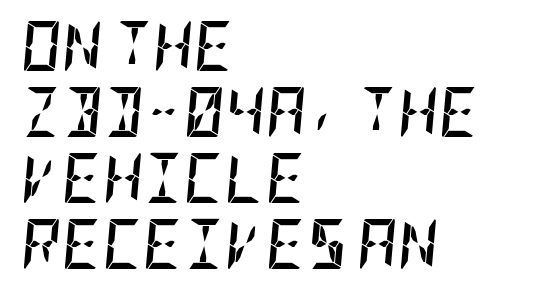
Q: Is the text bold? A: Yes.
Q: Is the text italic (slanted)? A: Yes, it leans right by about 5 degrees.
Q: Is the text underlined? A: No.
Q: How is the paragraph aligned? A: Left-aligned.
Q: Is the spacing between letters normal or unusually wide? A: Normal.
Q: Is the spacing between lines tight, normal or loose? A: Normal.
Q: Width (condensed, normal, or wide)? A: Condensed.
Q: Stroke contrast? A: Low.
Q: x-height? A: Large.
